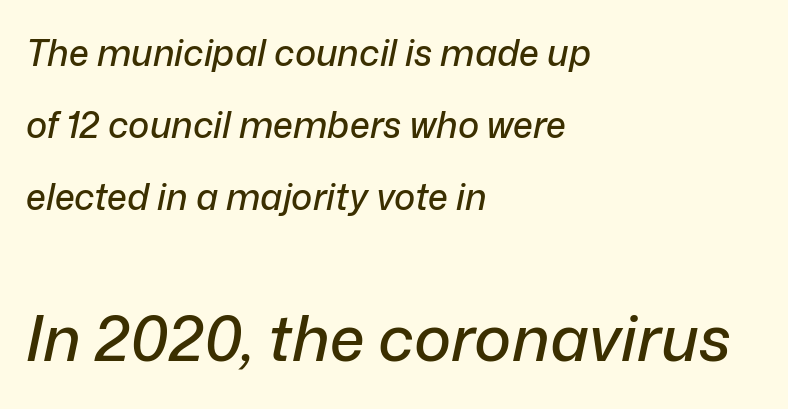
Q: Is the text italic (slanted)? A: Yes, it leans right by about 12 degrees.
Q: Is the text underlined? A: No.
Q: How is the paragraph aligned? A: Left-aligned.
Q: Is the spacing between letters normal or unusually wide? A: Normal.
Q: Is the spacing between lines tight, normal or loose? A: Loose.
Q: Which block of text is set in a larger size, the first (top) or the second (bottom)? A: The second (bottom) one.
Q: Width (condensed, normal, or wide)? A: Normal.
Q: Stroke contrast? A: Low.
Q: x-height? A: Medium.
Q: Monospaced? A: No.
